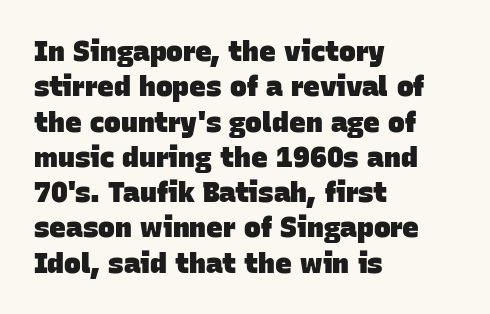
The image shows 28 px heavy sans-serif type; set left-aligned, normal line spacing (1.26x), normal letter spacing, not underlined; low stroke contrast and a large x-height.
